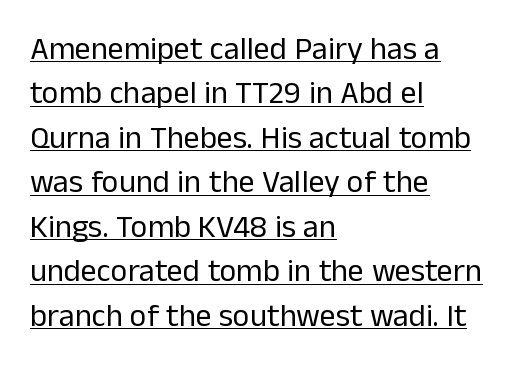
Q: Is the text bold? A: No.
Q: Is the text italic (slanted)? A: No, it is upright.
Q: Is the typeface a serif or a sans-serif typeface? A: Sans-serif.
Q: Is the text underlined? A: Yes.
Q: How is the paragraph aligned? A: Left-aligned.
Q: Is the spacing between letters normal or unusually wide? A: Normal.
Q: Is the spacing between lines tight, normal or loose? A: Normal.
Q: Width (condensed, normal, or wide)? A: Normal.
Q: Stroke contrast? A: Low.
Q: x-height? A: Medium.
Q: Monospaced? A: No.
